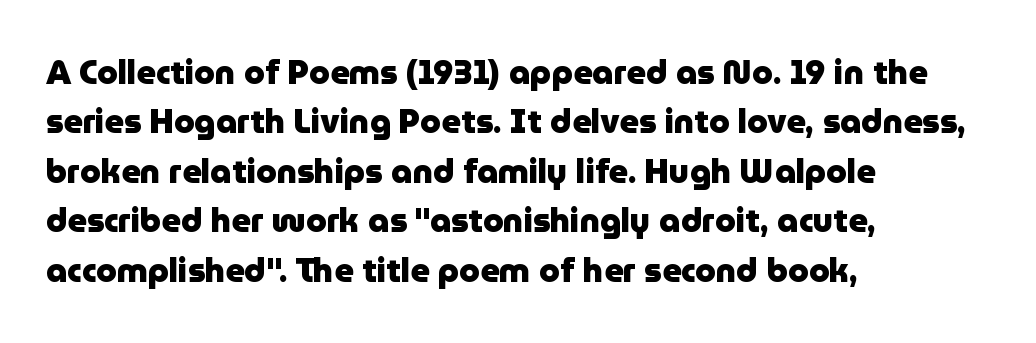
The image shows 33 px heavy sans-serif type, upright; set left-aligned, normal line spacing (1.5x), normal letter spacing, not underlined; low stroke contrast and a medium x-height.
